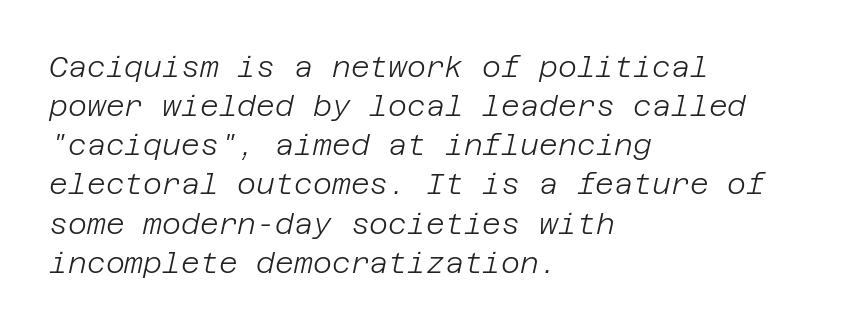
Q: Is the text bold? A: No.
Q: Is the text italic (slanted)? A: Yes, it leans right by about 12 degrees.
Q: Is the text underlined? A: No.
Q: How is the paragraph aligned? A: Left-aligned.
Q: Is the spacing between letters normal or unusually wide? A: Normal.
Q: Is the spacing between lines tight, normal or loose? A: Normal.
Q: Width (condensed, normal, or wide)? A: Normal.
Q: Stroke contrast? A: Low.
Q: x-height? A: Large.
